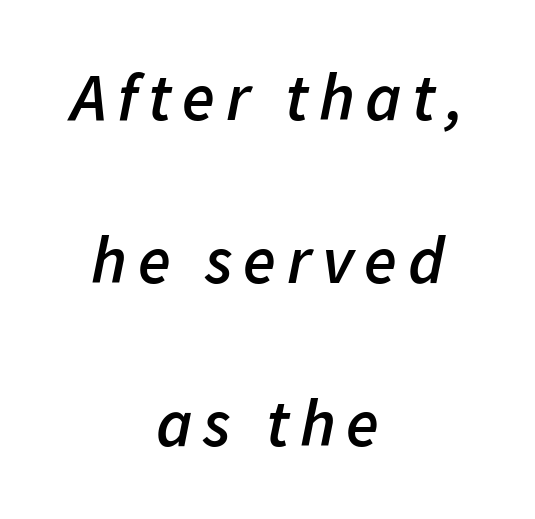
Q: Is the text bold? A: Semi-bold.
Q: Is the text italic (slanted)? A: Yes, it leans right by about 11 degrees.
Q: Is the text underlined? A: No.
Q: How is the paragraph aligned? A: Centered.
Q: Is the spacing between lines tight, normal or loose? A: Loose.
Q: Width (condensed, normal, or wide)? A: Normal.
Q: Stroke contrast? A: Low.
Q: x-height? A: Medium.
Q: Monospaced? A: No.
